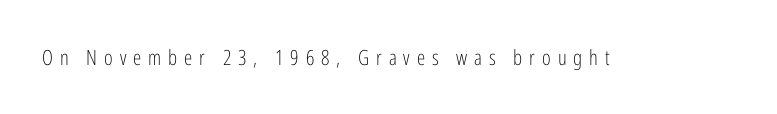
The image shows 21 px text type, upright; set unusually wide letter spacing (+0.33 em), not underlined.
